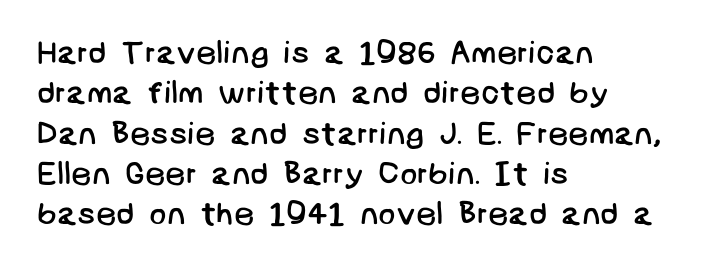
Q: Is the text bold? A: No.
Q: Is the typeface a serif or a sans-serif typeface? A: Sans-serif.
Q: Is the text underlined? A: No.
Q: How is the paragraph aligned? A: Left-aligned.
Q: Is the spacing between letters normal or unusually wide? A: Normal.
Q: Is the spacing between lines tight, normal or loose? A: Normal.
Q: Width (condensed, normal, or wide)? A: Normal.
Q: Stroke contrast? A: Low.
Q: x-height? A: Large.
